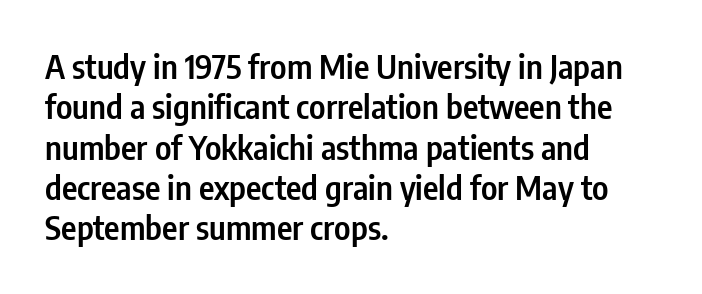
The face used here is rendered with its standard letterfit. Grotesque or geometric, the face here clearly has no serifs. Line beginnings align vertically; line endings do not. Characters remain perfectly vertical along every line. The passage shown is typed in a proportional face where columns would drift.
